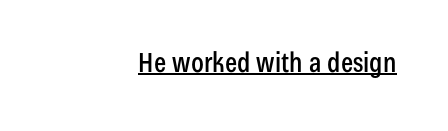
In CSS terms this would be text-align: right. Looks like someone drew a line under every word here. The type sits square on the baseline with zero lean. Spacing between characters is what you'd get straight out of the box.
